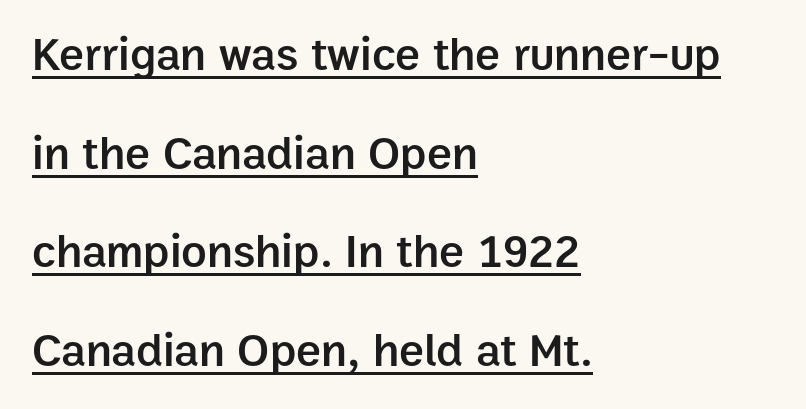
The image shows 47 px semibold sans-serif type, upright; set left-aligned, loose line spacing (2.1x), normal letter spacing, underlined; low stroke contrast and a medium x-height.
